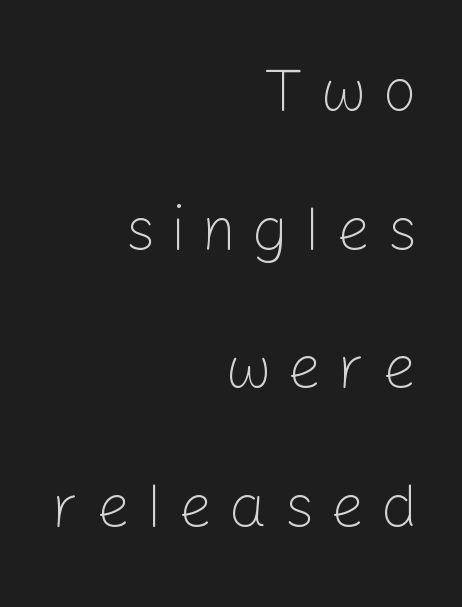
{"serif": "no", "italic": "no", "bold": "no", "weight": "light", "width": "normal", "stroke_contrast": "low", "x_height": "medium", "monospaced": "no", "underline": "no", "align": "right", "line_spacing": "loose", "line_spacing_ratio": 2.31, "letter_spacing": "wide", "letter_spacing_em": 0.27, "glyph_px": 60}
